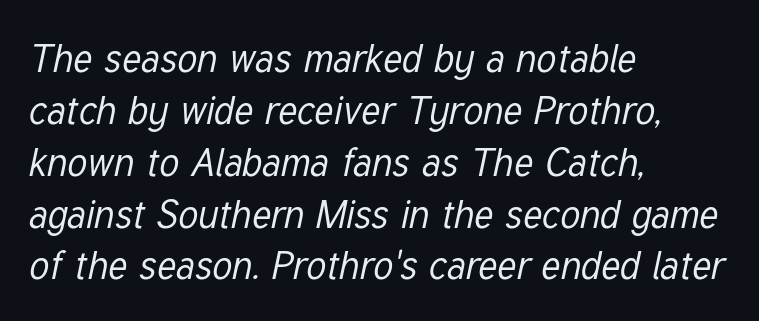
The glyphs look as if they've been sheared to an angle. This is not heavy type; no bold has been used. Underlining? Definitely not there. The letters sit at their default tracking, neither squeezed nor spread.
